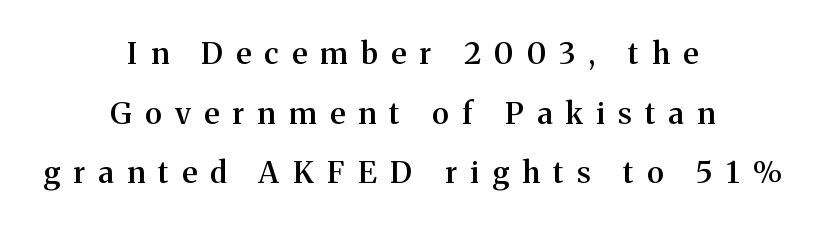
A serif font was chosen for this passage. The compositor balanced each line on the midline. Check under the words: just untouched page. If you drew a line through each stem, it would be perfectly vertical. The lines are spread far apart with generous leading. Is the letter spacing exaggerated? Yes — the characters are pushed far apart.
